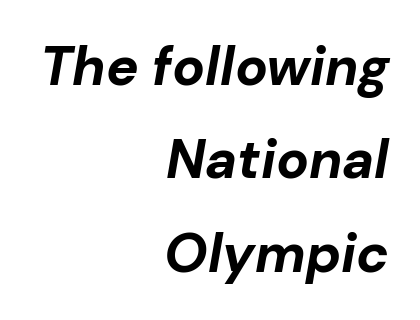
The image shows 54 px bold type, italic (leaning right); set right-aligned, line spacing 1.73x, normal letter spacing, not underlined; low stroke contrast and a medium x-height.
